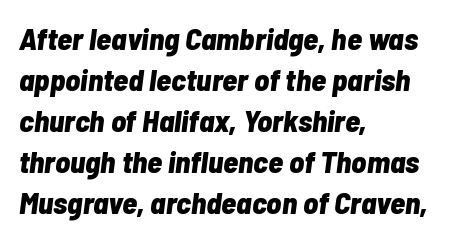
{"italic": "yes", "lean": "right", "slant_degrees": 7, "bold": "yes", "weight": "bold", "width": "condensed", "stroke_contrast": "low", "x_height": "medium", "monospaced": "no", "underline": "no", "align": "left", "line_spacing": "normal", "line_spacing_ratio": 1.32, "letter_spacing": "normal", "letter_spacing_em": 0.0, "glyph_px": 31}
